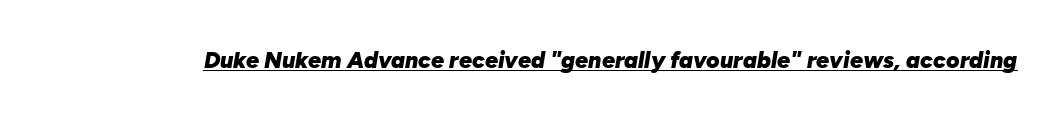
{"italic": "yes", "lean": "right", "slant_degrees": 10, "bold": "yes", "underline": "yes", "letter_spacing": "normal", "letter_spacing_em": 0.0, "glyph_px": 23}
